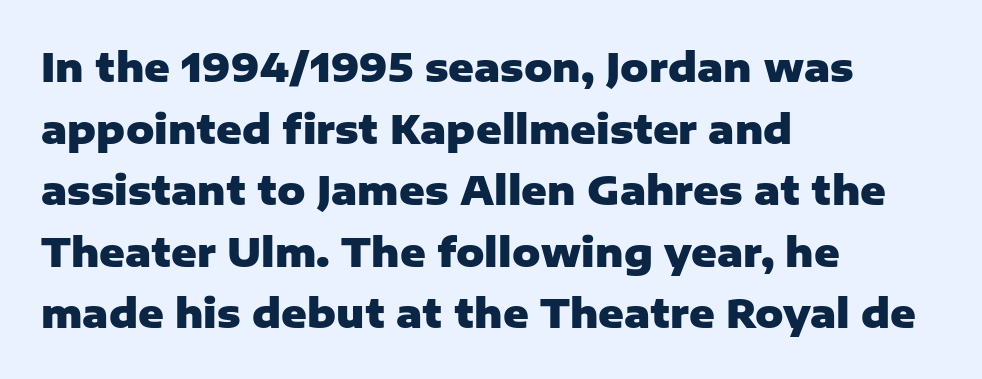
Q: Is the text bold? A: Yes.
Q: Is the text italic (slanted)? A: No, it is upright.
Q: Is the typeface a serif or a sans-serif typeface? A: Sans-serif.
Q: Is the text underlined? A: No.
Q: How is the paragraph aligned? A: Left-aligned.
Q: Is the spacing between letters normal or unusually wide? A: Normal.
Q: Is the spacing between lines tight, normal or loose? A: Normal.
Q: Width (condensed, normal, or wide)? A: Normal.
Q: Stroke contrast? A: Low.
Q: x-height? A: Medium.
Q: Monospaced? A: No.
